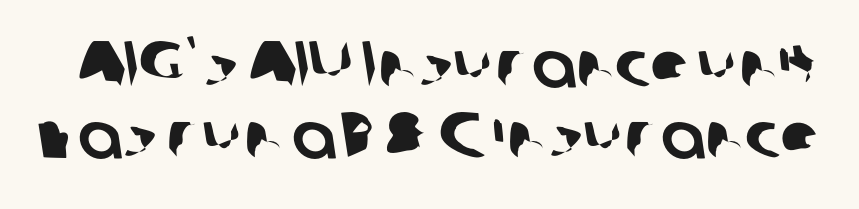
The image shows 65 px sans-serif type; set tight line spacing (1.09x), normal letter spacing, not underlined; low stroke contrast and a medium x-height.
